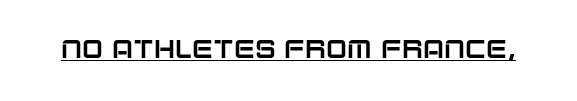
The image shows 25 px text type, upright; set normal letter spacing, underlined.
